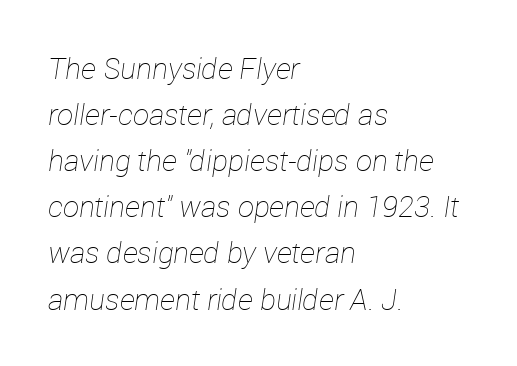
{"italic": "yes", "lean": "right", "slant_degrees": 12, "bold": "no", "weight": "thin", "width": "normal", "stroke_contrast": "low", "x_height": "medium", "monospaced": "no", "underline": "no", "align": "left", "line_spacing": "normal", "line_spacing_ratio": 1.59, "letter_spacing": "normal", "letter_spacing_em": 0.0, "glyph_px": 29}
